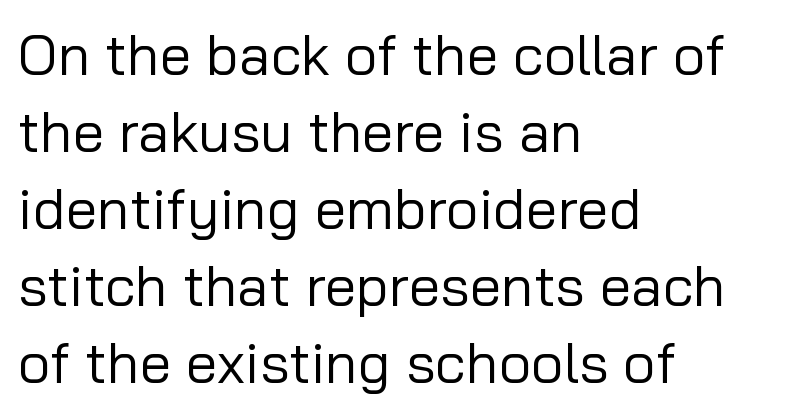
Is there much room between lines? A standard amount, neither cramped nor airy. Posture: vertical. Character widths vary here, with narrow letters taking less room than wide ones. The font family rendered here belongs to the sans-serif group. These lines keep a tight, regular rhythm from letter to letter.
